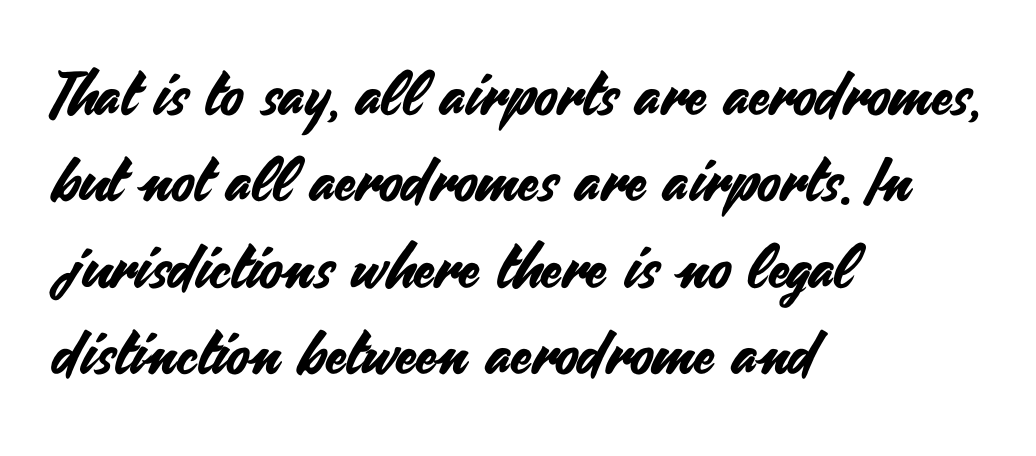
This sample has the flowing, uneven cadence of proportional lettering. Font category for this specimen: sans-serif. Line beginnings align vertically; line endings do not. The gap between lines stays unmarked. This block has exactly the height ordinary leading produces.
